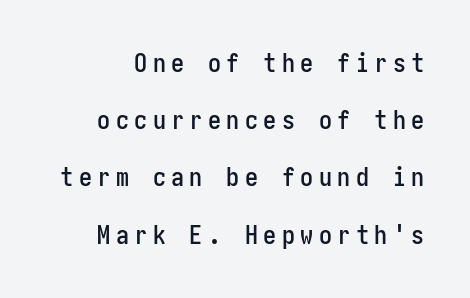
Q: Is the text italic (slanted)? A: No, it is upright.
Q: Is the text underlined? A: No.
Q: Is the spacing between letters normal or unusually wide? A: Unusually wide.
Q: Is the spacing between lines tight, normal or loose? A: Loose.
